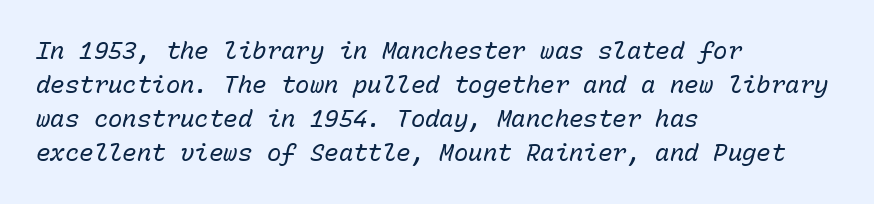
{"italic": "yes", "lean": "right", "slant_degrees": 15, "bold": "no", "underline": "no", "align": "left", "line_spacing": "normal", "line_spacing_ratio": 1.42, "letter_spacing": "normal", "letter_spacing_em": 0.0, "glyph_px": 24}
